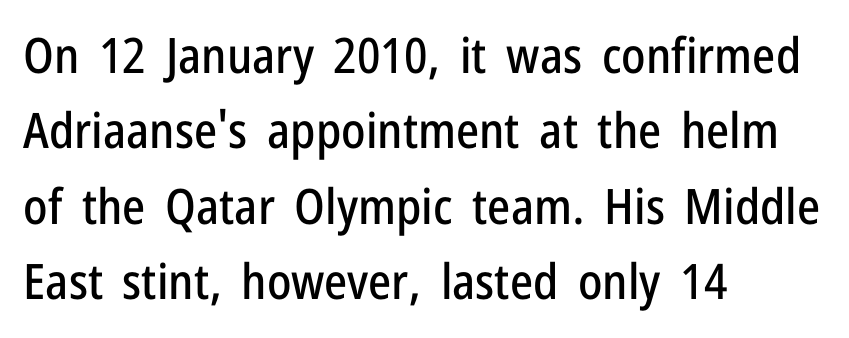
Q: Is the text italic (slanted)? A: No, it is upright.
Q: Is the typeface a serif or a sans-serif typeface? A: Sans-serif.
Q: Is the text underlined? A: No.
Q: How is the paragraph aligned? A: Left-aligned.
Q: Is the spacing between letters normal or unusually wide? A: Normal.
Q: Is the spacing between lines tight, normal or loose? A: Normal.
Q: Width (condensed, normal, or wide)? A: Condensed.
Q: Stroke contrast? A: Low.
Q: x-height? A: Medium.
Q: Monospaced? A: No.
